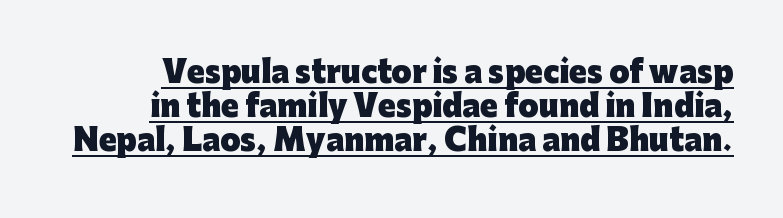
The image shows 29 px heavy sans-serif type, upright; set line spacing 1.17x, normal letter spacing, underlined; low stroke contrast and a medium x-height.
